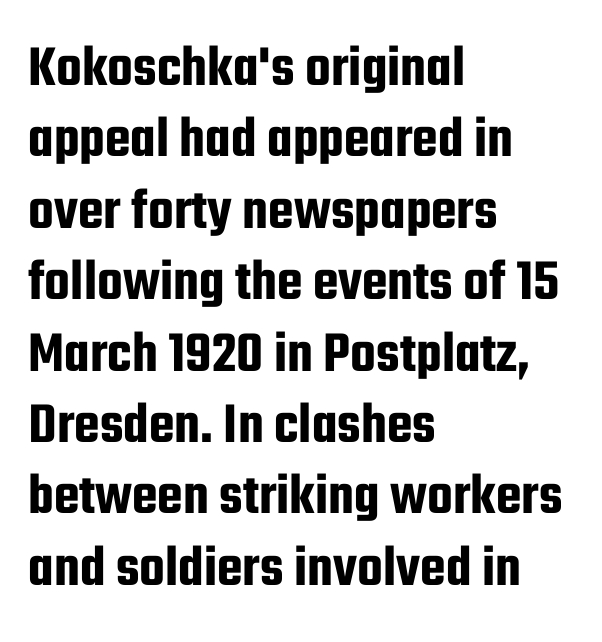
The setting favours the left margin, as ordinary paragraphs usually do. Is the letter spacing exaggerated? No — it looks like the ordinary default. No word sits above an underline. This sample has the flowing, uneven cadence of proportional lettering. A sans-serif font was chosen for this passage.
